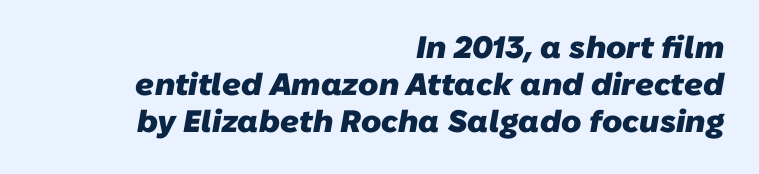
The image shows 31 px heavy sans-serif type; set right-aligned, line spacing 1.19x, normal letter spacing, not underlined; low stroke contrast and a medium x-height.
